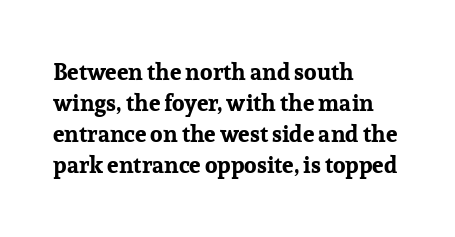
The image shows 23 px bold type, upright; set left-aligned, normal line spacing (1.35x), normal letter spacing, not underlined.
